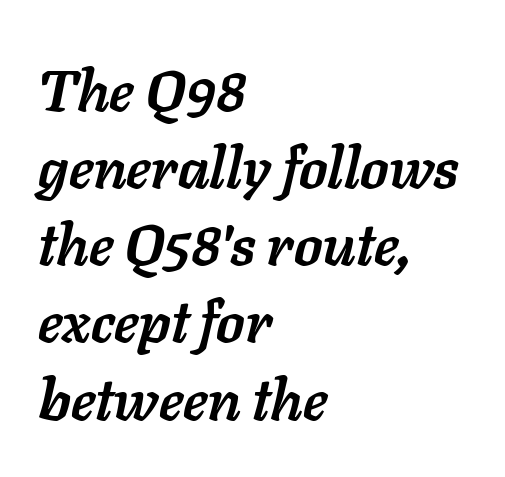
Evenly set lines give the paragraph a standard silhouette. The letters advance in unequal steps, a hallmark of proportional type. The text block is weighted toward the left margin, trailing off unevenly rightward. Nobody drew a line under any word here. Emphasis by weight is at full strength: bold.
